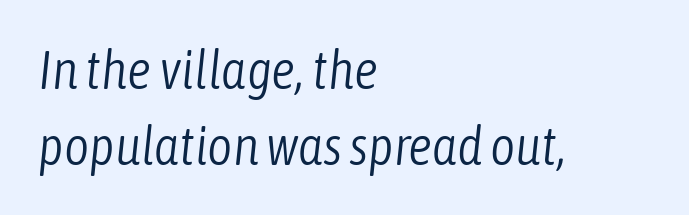
The image shows 54 px light, condensed type, italic (leaning right); set left-aligned, normal line spacing (1.4x), normal letter spacing, not underlined; low stroke contrast and a medium x-height.
